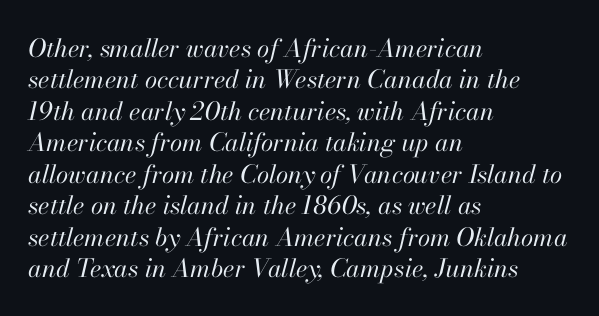
The image shows 25 px text type, italic (leaning right); set left-aligned, normal line spacing (1.26x), normal letter spacing, not underlined.
